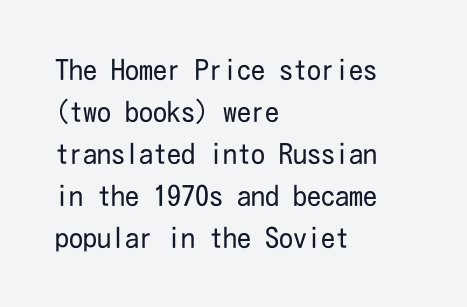
{"serif": "no", "italic": "no", "bold": "no", "weight": "regular", "width": "condensed", "stroke_contrast": "low", "x_height": "medium", "underline": "no", "align": "left", "line_spacing": "normal", "line_spacing_ratio": 1.5, "letter_spacing": "normal", "letter_spacing_em": 0.0, "glyph_px": 28}
